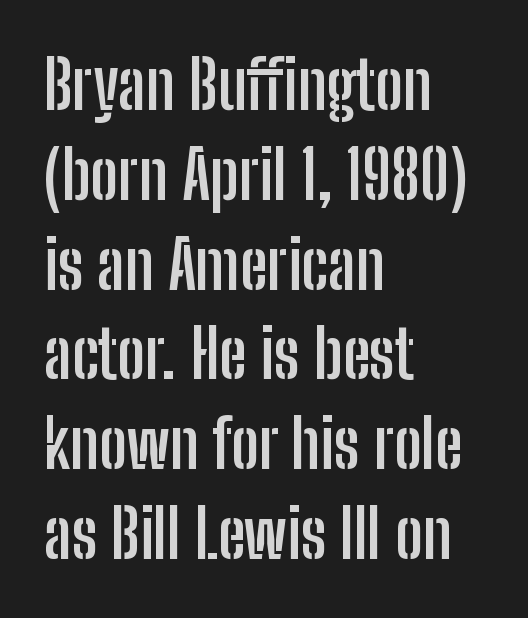
Q: Is the text bold? A: Yes.
Q: Is the text italic (slanted)? A: No, it is upright.
Q: Is the typeface a serif or a sans-serif typeface? A: Sans-serif.
Q: Is the text underlined? A: No.
Q: How is the paragraph aligned? A: Left-aligned.
Q: Is the spacing between letters normal or unusually wide? A: Normal.
Q: Is the spacing between lines tight, normal or loose? A: Normal.
Q: Width (condensed, normal, or wide)? A: Condensed.
Q: Stroke contrast? A: Low.
Q: x-height? A: Medium.
Q: Monospaced? A: No.
